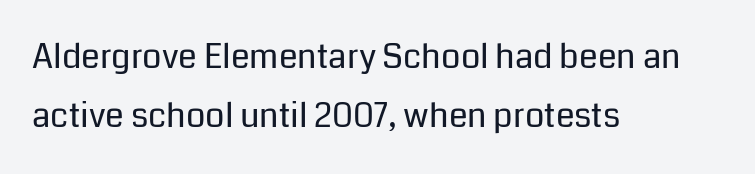
Every stem runs plumb, perpendicular to the baseline. A sans-serif font was chosen for this passage. The letterforms sit at book weight or below. Standard letterfit; no display-style spreading of the glyphs.
